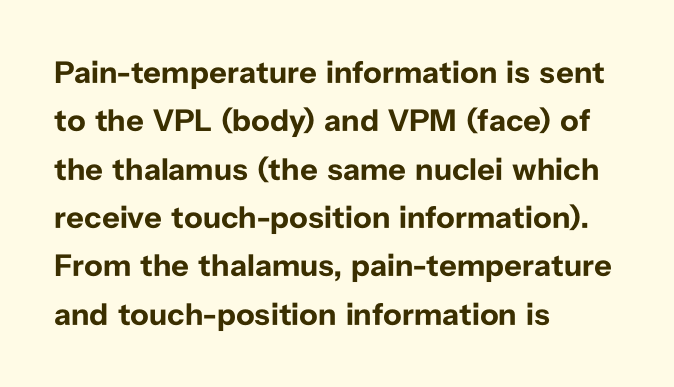
Q: Is the text bold? A: Yes.
Q: Is the text italic (slanted)? A: No, it is upright.
Q: Is the typeface a serif or a sans-serif typeface? A: Sans-serif.
Q: Is the text underlined? A: No.
Q: How is the paragraph aligned? A: Left-aligned.
Q: Is the spacing between letters normal or unusually wide? A: Normal.
Q: Is the spacing between lines tight, normal or loose? A: Normal.
Q: Width (condensed, normal, or wide)? A: Normal.
Q: Stroke contrast? A: Low.
Q: x-height? A: Medium.
Q: Monospaced? A: No.
